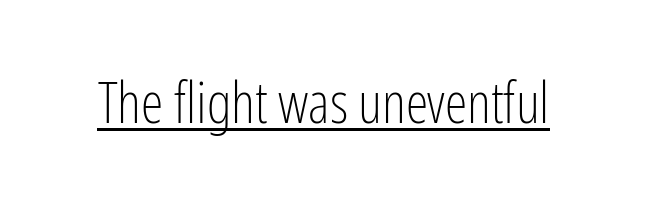
The image shows 57 px light, condensed sans-serif type, upright; set normal letter spacing, underlined; low stroke contrast and a medium x-height.
